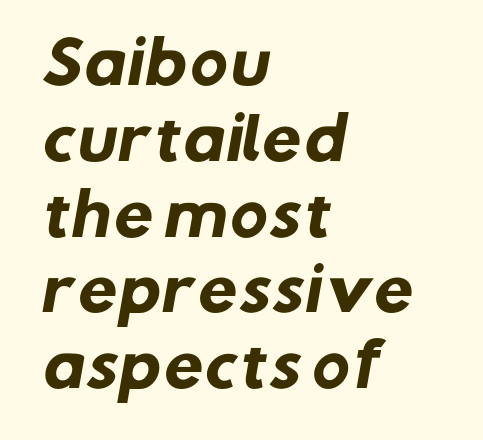
Horizontal bands of white between lines are of average thickness. The rendering anchors every line to the left-hand side. Are there feet on the stems? There aren't — it's a sans. Caption: standard tracking, unaltered. Weight: bold.
